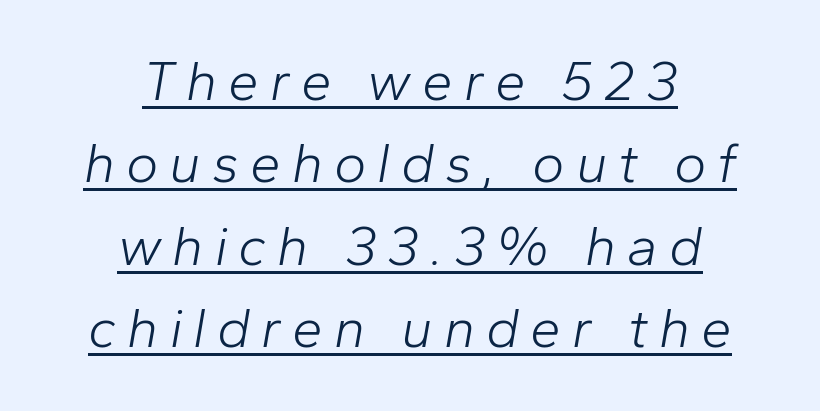
Q: Is the text bold? A: No.
Q: Is the text italic (slanted)? A: Yes, it leans right by about 10 degrees.
Q: Is the text underlined? A: Yes.
Q: How is the paragraph aligned? A: Centered.
Q: Is the spacing between letters normal or unusually wide? A: Unusually wide.
Q: Is the spacing between lines tight, normal or loose? A: Normal.
Q: Width (condensed, normal, or wide)? A: Normal.
Q: Stroke contrast? A: Low.
Q: x-height? A: Medium.
Q: Monospaced? A: No.
